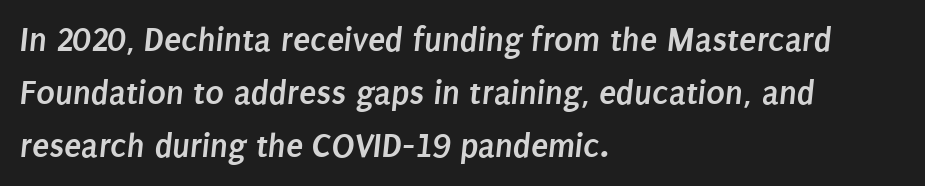
The image shows 35 px semibold, condensed sans-serif type; set left-aligned, normal line spacing (1.51x), normal letter spacing, not underlined; low stroke contrast and a large x-height.
